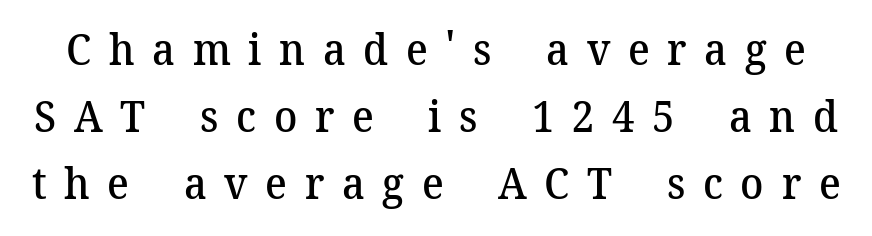
These words are printed semibold, heavier than regular yet not bold. This block has exactly the height ordinary leading produces. Has an underline been added? It has not. You can tell from the footed stems that serif type was used. These lines have a slow, spaced-out rhythm from letter to letter. The passage shown is typed in a proportional face where columns would drift.
